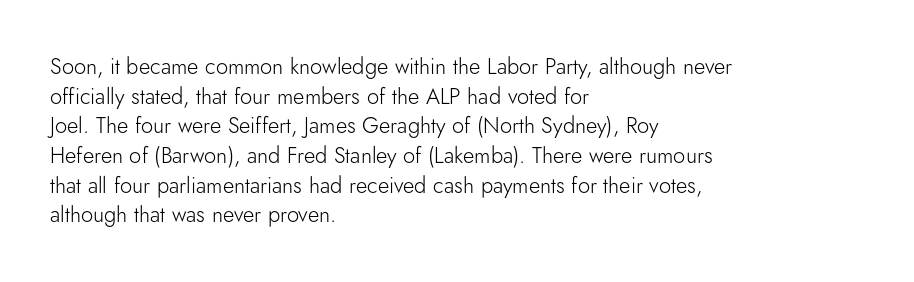
The image shows 22 px text type, upright; set left-aligned, normal line spacing (1.35x), normal letter spacing, not underlined.
